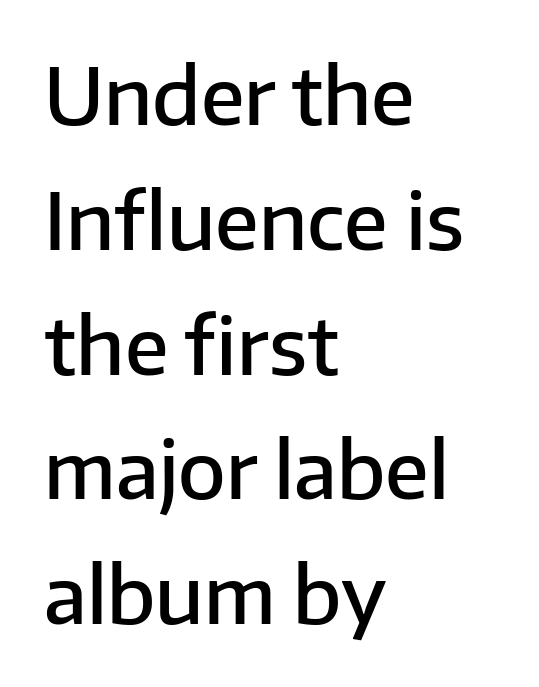
The image shows 78 px semibold sans-serif type, upright; set left-aligned, normal line spacing (1.6x), normal letter spacing, not underlined; low stroke contrast and a medium x-height.
